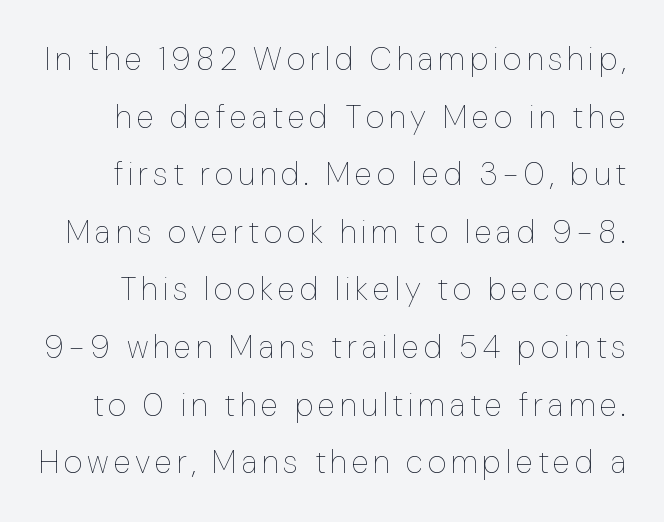
{"italic": "no", "bold": "no", "weight": "thin", "width": "normal", "stroke_contrast": "low", "x_height": "medium", "monospaced": "no", "underline": "no", "line_spacing_ratio": 1.8, "glyph_px": 32}
